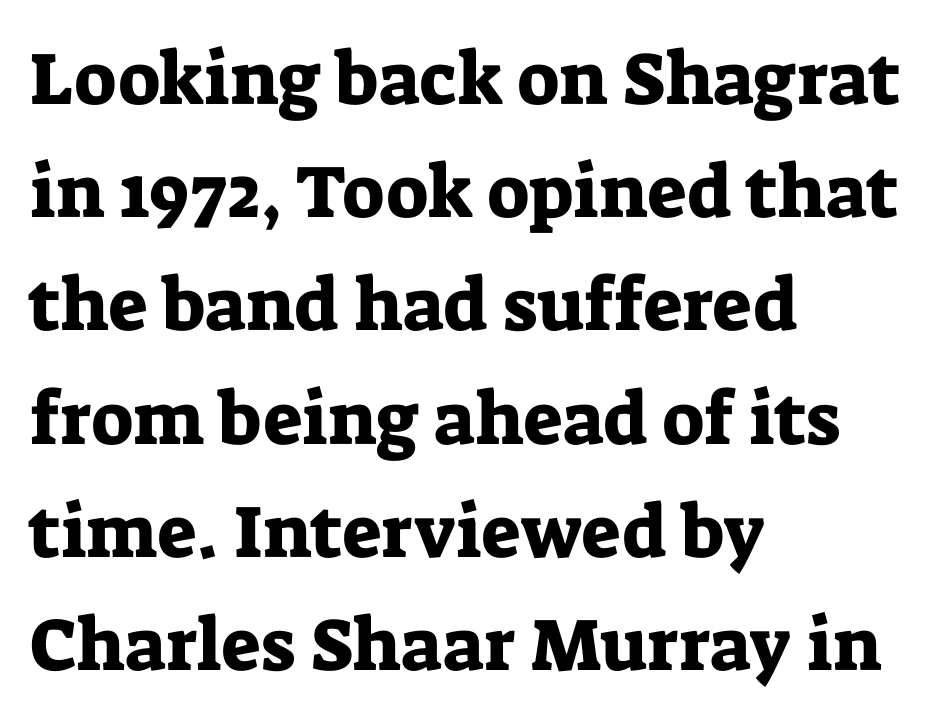
Q: Is the text italic (slanted)? A: No, it is upright.
Q: Is the typeface a serif or a sans-serif typeface? A: Serif.
Q: Is the text underlined? A: No.
Q: How is the paragraph aligned? A: Left-aligned.
Q: Is the spacing between letters normal or unusually wide? A: Normal.
Q: Is the spacing between lines tight, normal or loose? A: Normal.
Q: Width (condensed, normal, or wide)? A: Normal.
Q: Stroke contrast? A: Low.
Q: x-height? A: Medium.
Q: Monospaced? A: No.
